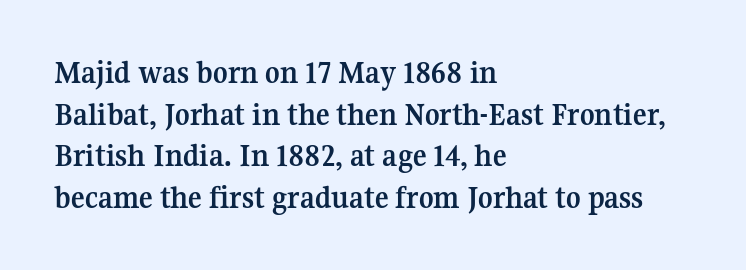
The rendering shows small feet on the letterforms — a serif design. The compositor pushed each line to the left boundary. Each new line begins a customary step beneath the previous one. A full-strength bold gives these letters their thick strokes. Rule under the text: the space is simply empty. These lines are rendered in a variable-pitch font.
